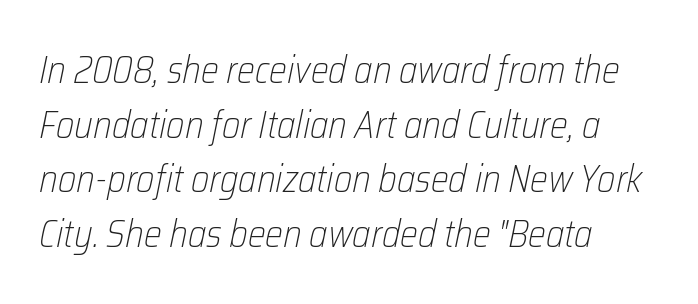
{"italic": "yes", "lean": "right", "slant_degrees": 12, "bold": "no", "weight": "light", "width": "condensed", "stroke_contrast": "low", "x_height": "medium", "monospaced": "no", "underline": "no", "align": "left", "line_spacing": "normal", "line_spacing_ratio": 1.44, "letter_spacing": "normal", "letter_spacing_em": 0.0, "glyph_px": 38}
